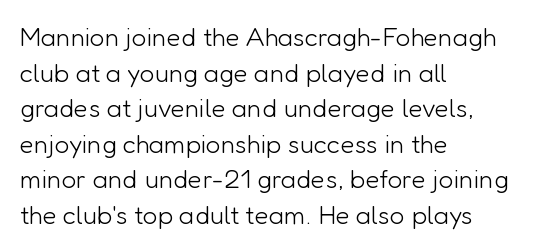
The image shows 26 px text type, upright; set left-aligned, normal line spacing (1.37x), normal letter spacing, not underlined.
